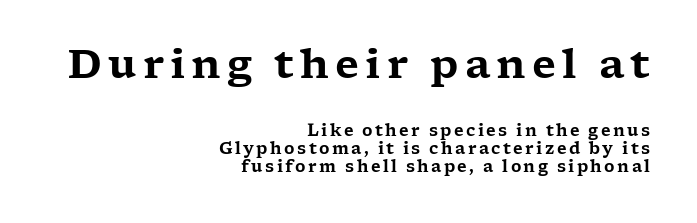
{"serif": "yes", "italic": "no", "width": "wide", "stroke_contrast": "low", "x_height": "medium", "monospaced": "no", "underline": "no", "align": "right", "line_spacing": "tight", "line_spacing_ratio": 1.11, "larger_block": "first", "size_ratio": 2.5, "glyph_px": 40}
